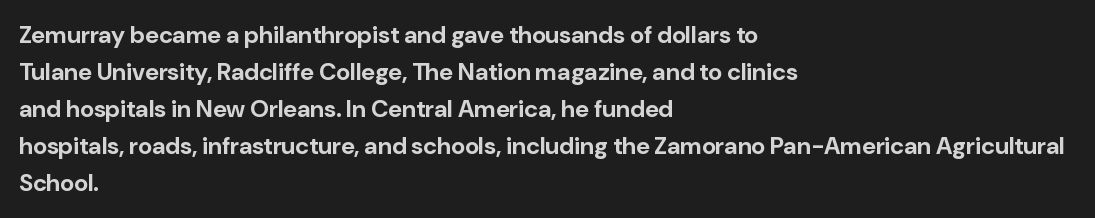
The image shows 24 px bold type, upright; set left-aligned, normal line spacing (1.54x), normal letter spacing, not underlined.
